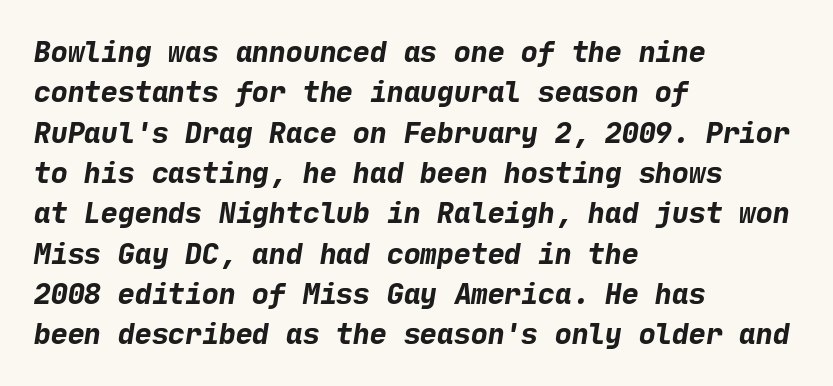
Q: Is the text bold? A: Yes.
Q: Is the typeface a serif or a sans-serif typeface? A: Sans-serif.
Q: Is the text underlined? A: No.
Q: How is the paragraph aligned? A: Left-aligned.
Q: Is the spacing between letters normal or unusually wide? A: Normal.
Q: Is the spacing between lines tight, normal or loose? A: Normal.
Q: Width (condensed, normal, or wide)? A: Normal.
Q: Stroke contrast? A: Low.
Q: x-height? A: Medium.
